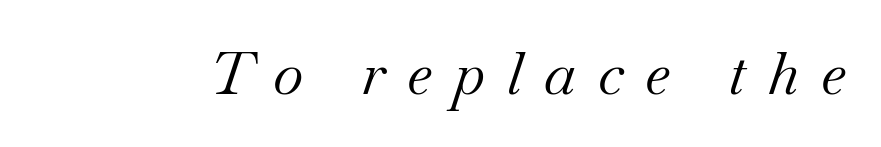
The passage shown is not underscored anywhere. The text was rendered using a seriffed face with decorative stroke endings. Stems and bowls with no extra thickness — not bold. This is oblique type, the kind used for emphasis or titles.
